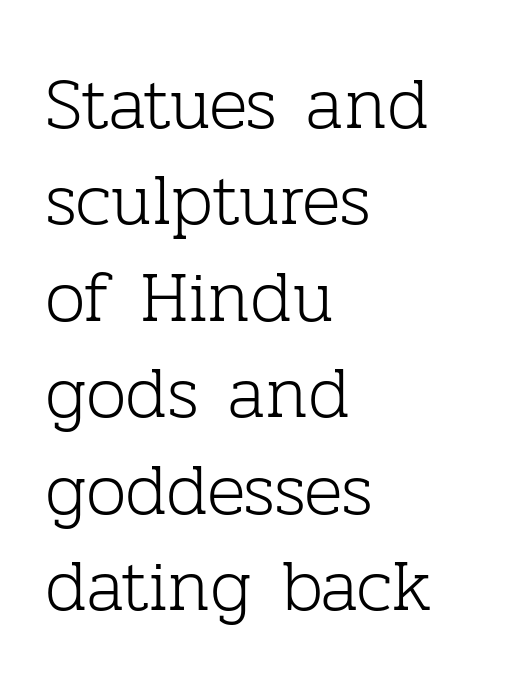
The image shows 72 px light serif type, upright; set left-aligned, normal line spacing (1.34x), normal letter spacing, not underlined; low stroke contrast and a medium x-height.
